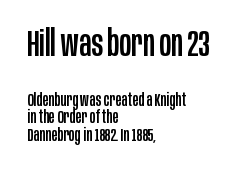
The image shows 36 px condensed sans-serif type, upright; set left-aligned, tight line spacing (0.97x), normal letter spacing, not underlined; the first (top) block is 2.0x larger; low stroke contrast and a large x-height.
